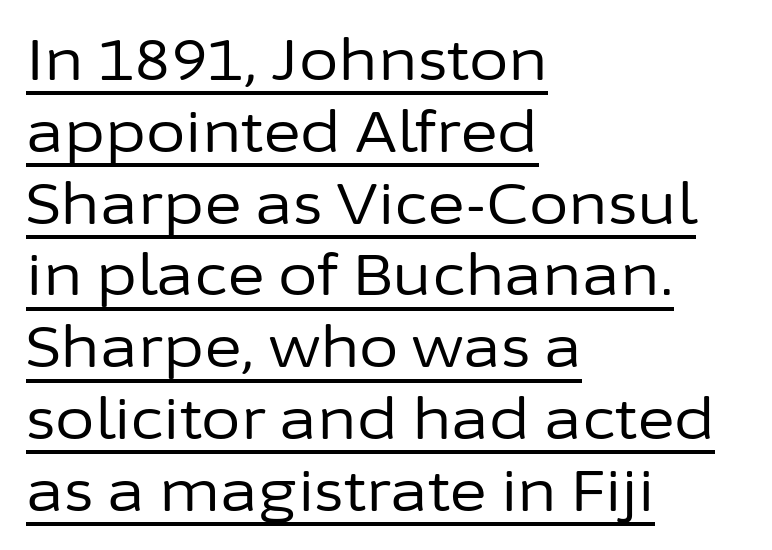
{"serif": "no", "italic": "no", "bold": "no", "weight": "regular", "width": "normal", "stroke_contrast": "low", "x_height": "medium", "monospaced": "no", "underline": "yes", "align": "left", "line_spacing": "normal", "line_spacing_ratio": 1.26, "letter_spacing": "normal", "letter_spacing_em": 0.0, "glyph_px": 57}
